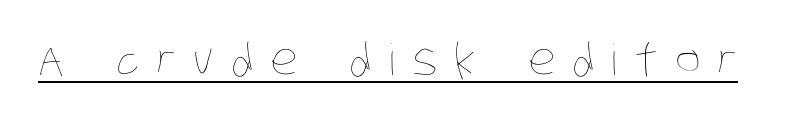
Q: Is the text bold? A: No.
Q: Is the text underlined? A: Yes.
Q: Is the spacing between letters normal or unusually wide? A: Unusually wide.
Q: Width (condensed, normal, or wide)? A: Condensed.
Q: Stroke contrast? A: Low.
Q: x-height? A: Large.
Q: Monospaced? A: No.
